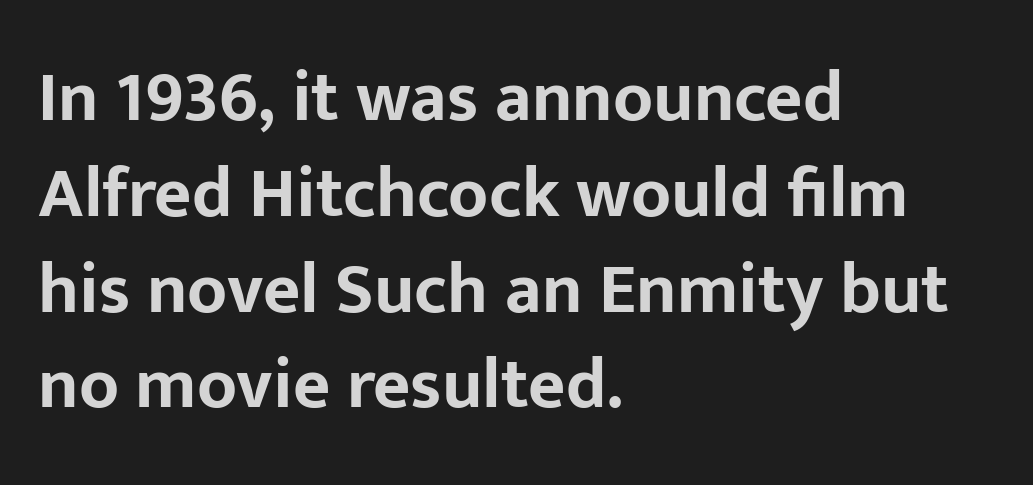
{"serif": "no", "italic": "no", "bold": "yes", "weight": "bold", "width": "normal", "stroke_contrast": "low", "x_height": "medium", "monospaced": "no", "underline": "no", "align": "left", "line_spacing": "normal", "line_spacing_ratio": 1.33, "letter_spacing": "normal", "letter_spacing_em": 0.0, "glyph_px": 72}
